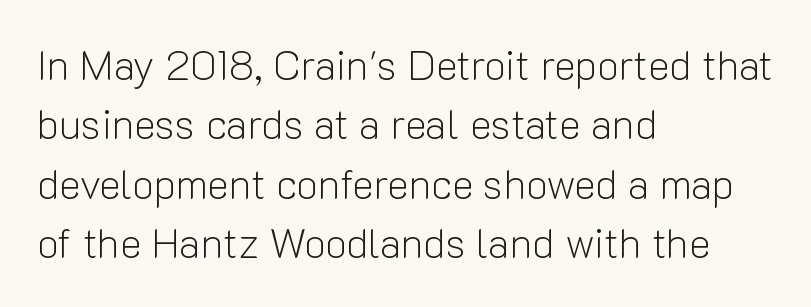
{"serif": "no", "italic": "no", "bold": "no", "weight": "light", "width": "normal", "stroke_contrast": "low", "x_height": "medium", "monospaced": "no", "underline": "no", "align": "left", "line_spacing": "normal", "line_spacing_ratio": 1.45, "letter_spacing": "normal", "letter_spacing_em": 0.0, "glyph_px": 41}
